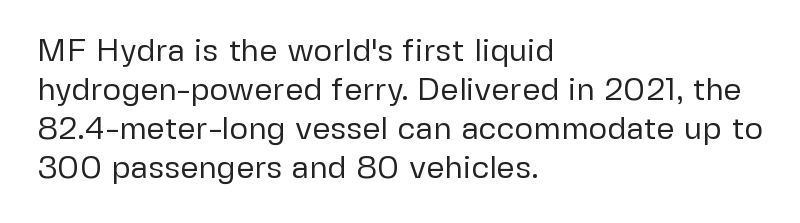
The image shows 32 px regular-weight sans-serif type, upright; set left-aligned, line spacing 1.22x, normal letter spacing, not underlined; low stroke contrast and a medium x-height.
